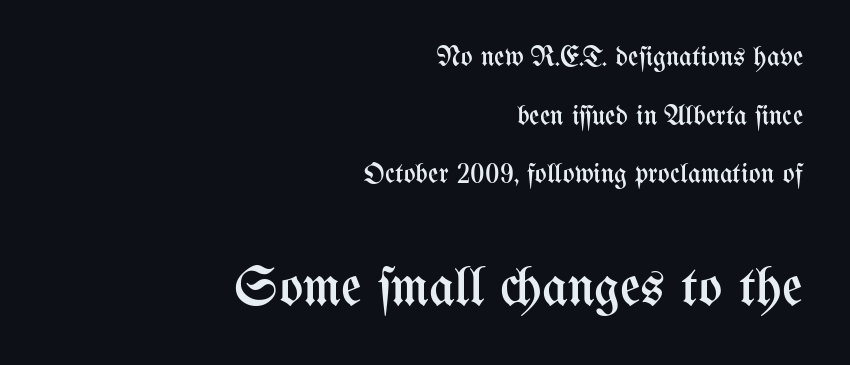
{"italic": "no", "bold": "no", "weight": "regular", "width": "condensed", "stroke_contrast": "medium", "x_height": "medium", "monospaced": "no", "underline": "no", "align": "right", "line_spacing": "loose", "line_spacing_ratio": 2.09, "letter_spacing": "normal", "letter_spacing_em": 0.0, "larger_block": "second", "size_ratio": 2.0, "glyph_px": 56}
